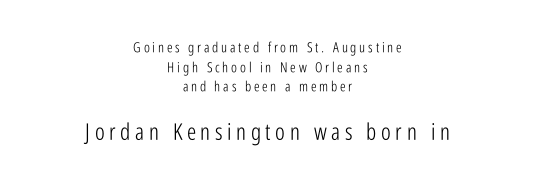
{"italic": "no", "bold": "no", "underline": "no", "align": "center", "line_spacing": "normal", "line_spacing_ratio": 1.41, "letter_spacing": "wide", "letter_spacing_em": 0.2, "larger_block": "second", "size_ratio": 1.64, "glyph_px": 23}
